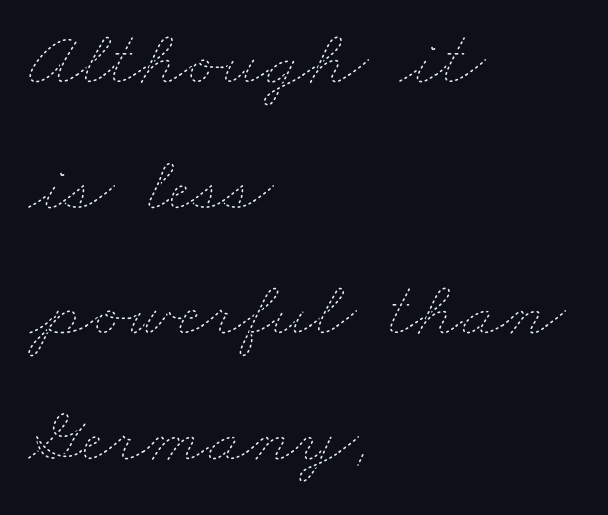
Q: Is the text bold? A: No.
Q: Is the text underlined? A: No.
Q: How is the paragraph aligned? A: Left-aligned.
Q: Is the spacing between letters normal or unusually wide? A: Normal.
Q: Is the spacing between lines tight, normal or loose? A: Normal.
Q: Width (condensed, normal, or wide)? A: Wide.
Q: Stroke contrast? A: Low.
Q: x-height? A: Small.
Q: Monospaced? A: No.
